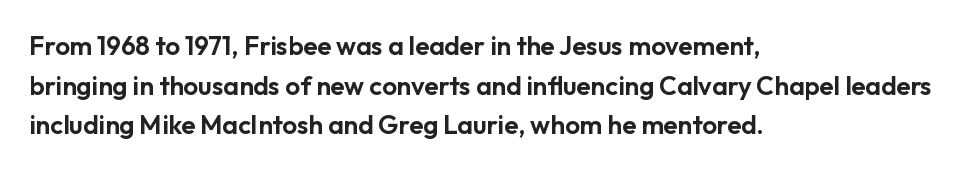
The image shows 26 px text type, upright; set left-aligned, normal line spacing (1.52x), normal letter spacing, not underlined.
